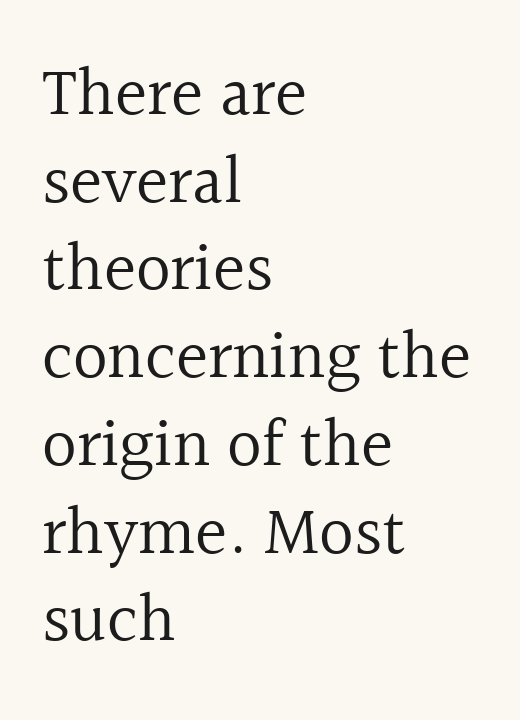
{"serif": "yes", "italic": "no", "bold": "no", "weight": "regular", "width": "normal", "x_height": "medium", "monospaced": "no", "underline": "no", "align": "left", "line_spacing": "normal", "line_spacing_ratio": 1.29, "letter_spacing": "normal", "letter_spacing_em": 0.0, "glyph_px": 68}
